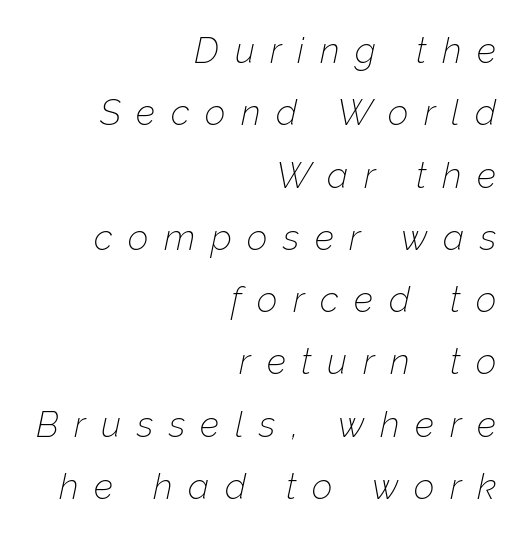
{"italic": "yes", "lean": "right", "slant_degrees": 12, "bold": "no", "weight": "thin", "width": "normal", "stroke_contrast": "low", "x_height": "medium", "monospaced": "no", "underline": "no", "align": "right", "line_spacing_ratio": 1.73, "letter_spacing": "wide", "letter_spacing_em": 0.43, "glyph_px": 36}
